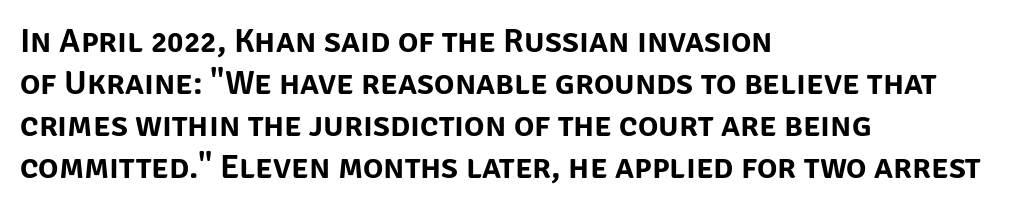
Q: Is the text italic (slanted)? A: No, it is upright.
Q: Is the typeface a serif or a sans-serif typeface? A: Sans-serif.
Q: Is the text underlined? A: No.
Q: How is the paragraph aligned? A: Left-aligned.
Q: Is the spacing between letters normal or unusually wide? A: Normal.
Q: Width (condensed, normal, or wide)? A: Normal.
Q: Stroke contrast? A: Low.
Q: x-height? A: Large.
Q: Monospaced? A: No.
